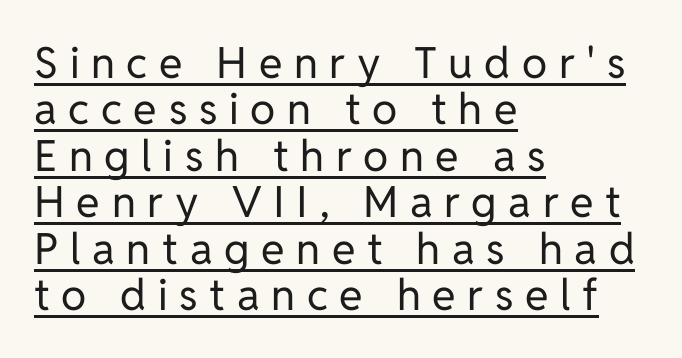
Honestly, the rows look squashed on top of each other. The font's upright variant was chosen for this text. The text block is weighted toward the left margin, trailing off unevenly rightward. The type family on display is of the sans-serif kind. The rendering uses natural spacing where letterforms have individual widths. Compared with undecorated copy, this sample adds a rule below the words.
